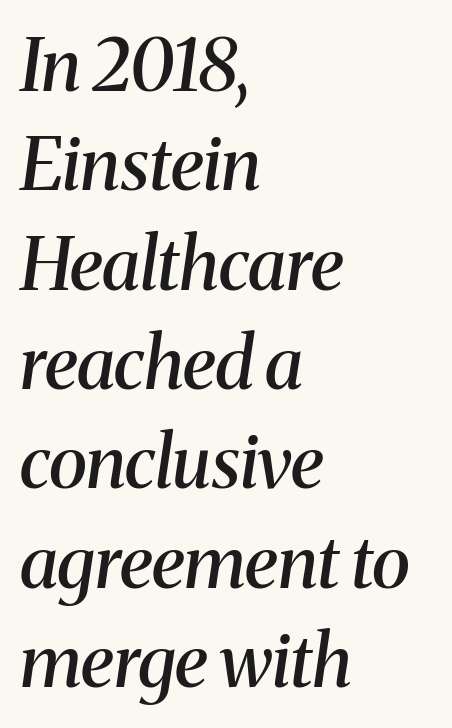
Typeset ragged right — the left edge is the straight one. Only glyphs here, with clear space below each row. No extra tracking has been applied to these lines. This sample keeps an unexceptional amount of space between lines. This is serif lettering, the kind often seen in printed books.
